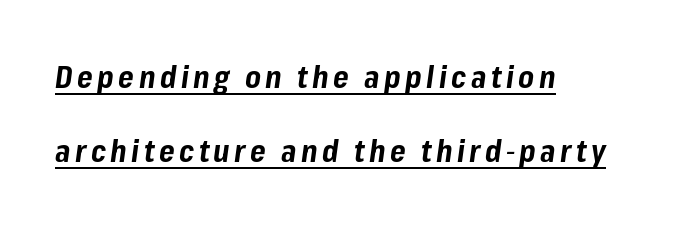
Q: Is the text bold? A: Yes.
Q: Is the text italic (slanted)? A: Yes, it leans right by about 8 degrees.
Q: Is the text underlined? A: Yes.
Q: How is the paragraph aligned? A: Left-aligned.
Q: Is the spacing between lines tight, normal or loose? A: Loose.
Q: Width (condensed, normal, or wide)? A: Normal.
Q: Stroke contrast? A: Low.
Q: x-height? A: Medium.
Q: Monospaced? A: No.
